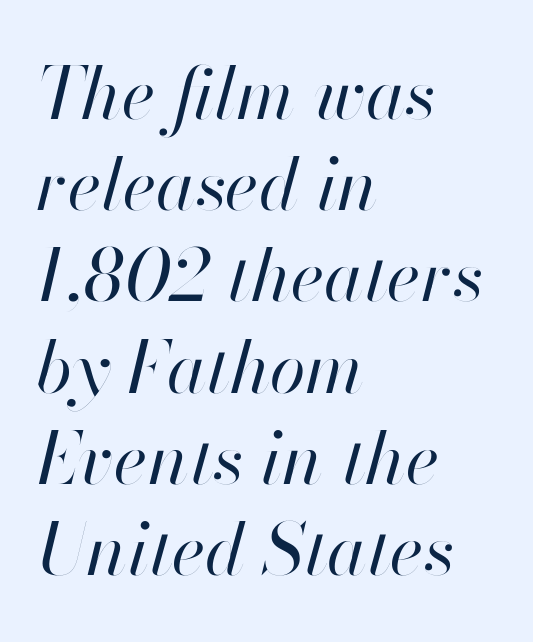
The image shows 73 px regular-weight type, italic (leaning right); set left-aligned, normal line spacing (1.25x), normal letter spacing, not underlined; high stroke contrast and a small x-height.
